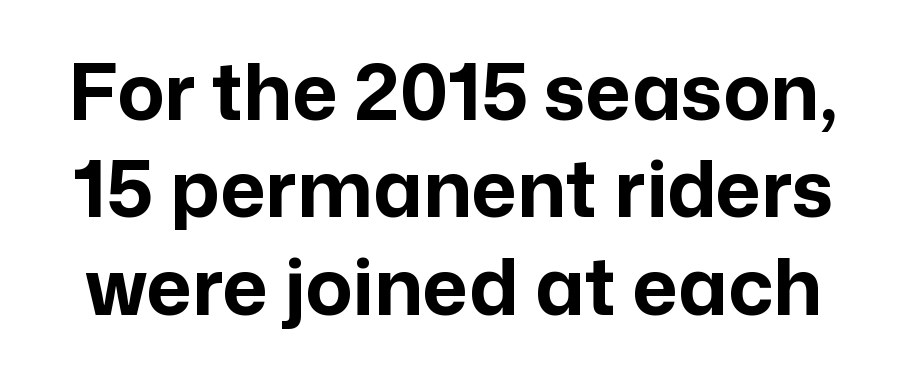
The image shows 78 px bold sans-serif type, upright; set normal line spacing (1.25x), normal letter spacing, not underlined; low stroke contrast and a medium x-height.
